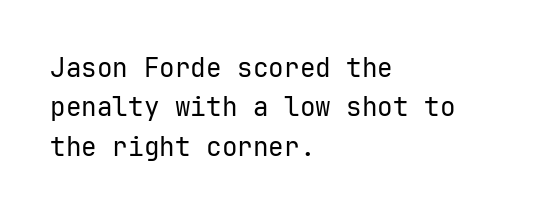
Q: Is the text bold? A: No.
Q: Is the text italic (slanted)? A: No, it is upright.
Q: Is the text underlined? A: No.
Q: How is the paragraph aligned? A: Left-aligned.
Q: Is the spacing between letters normal or unusually wide? A: Normal.
Q: Is the spacing between lines tight, normal or loose? A: Normal.
